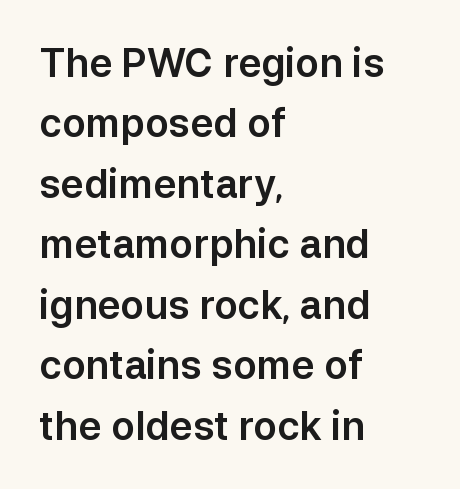
Q: Is the text italic (slanted)? A: No, it is upright.
Q: Is the typeface a serif or a sans-serif typeface? A: Sans-serif.
Q: Is the text underlined? A: No.
Q: How is the paragraph aligned? A: Left-aligned.
Q: Is the spacing between letters normal or unusually wide? A: Normal.
Q: Is the spacing between lines tight, normal or loose? A: Normal.
Q: Width (condensed, normal, or wide)? A: Normal.
Q: Stroke contrast? A: Low.
Q: x-height? A: Medium.
Q: Monospaced? A: No.
